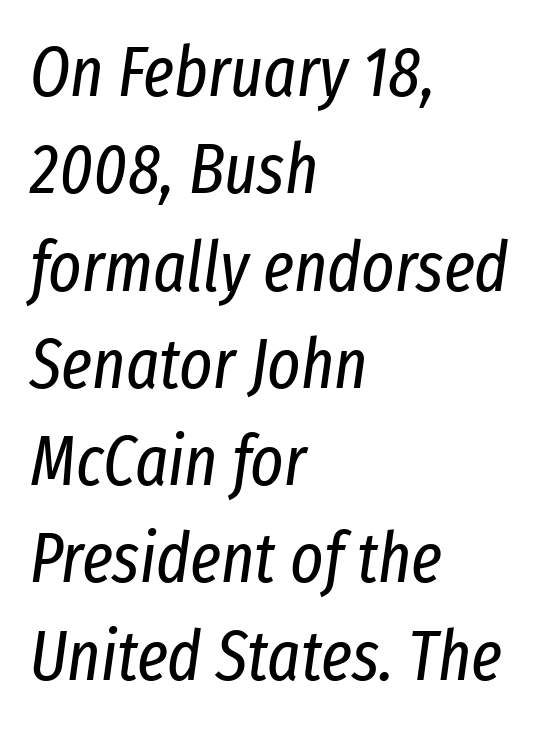
Q: Is the text bold? A: No.
Q: Is the text italic (slanted)? A: Yes, it leans right by about 8 degrees.
Q: Is the text underlined? A: No.
Q: How is the paragraph aligned? A: Left-aligned.
Q: Is the spacing between letters normal or unusually wide? A: Normal.
Q: Is the spacing between lines tight, normal or loose? A: Normal.
Q: Width (condensed, normal, or wide)? A: Condensed.
Q: Stroke contrast? A: Low.
Q: x-height? A: Medium.
Q: Monospaced? A: No.
